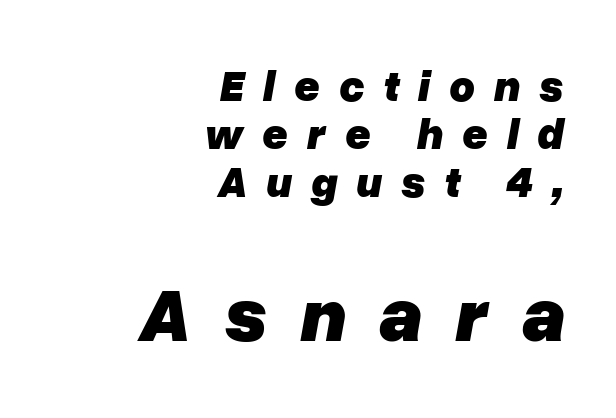
Q: Is the text bold? A: Yes.
Q: Is the text italic (slanted)? A: Yes, it leans right by about 10 degrees.
Q: Is the text underlined? A: No.
Q: How is the paragraph aligned? A: Right-aligned.
Q: Is the spacing between letters normal or unusually wide? A: Unusually wide.
Q: Is the spacing between lines tight, normal or loose? A: Tight.
Q: Which block of text is set in a larger size, the first (top) or the second (bottom)? A: The second (bottom) one.
Q: Width (condensed, normal, or wide)? A: Normal.
Q: Stroke contrast? A: Low.
Q: x-height? A: Medium.
Q: Monospaced? A: No.
